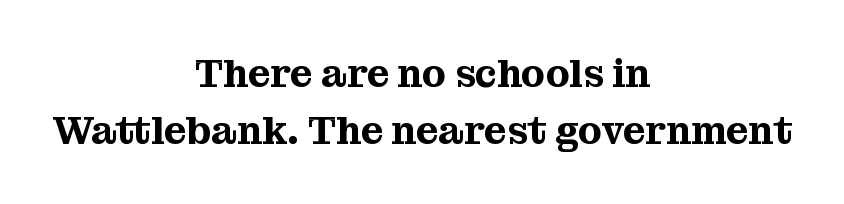
Q: Is the text italic (slanted)? A: No, it is upright.
Q: Is the typeface a serif or a sans-serif typeface? A: Serif.
Q: Is the text underlined? A: No.
Q: How is the paragraph aligned? A: Centered.
Q: Is the spacing between letters normal or unusually wide? A: Normal.
Q: Is the spacing between lines tight, normal or loose? A: Normal.
Q: Width (condensed, normal, or wide)? A: Normal.
Q: Stroke contrast? A: Medium.
Q: x-height? A: Medium.
Q: Monospaced? A: No.
